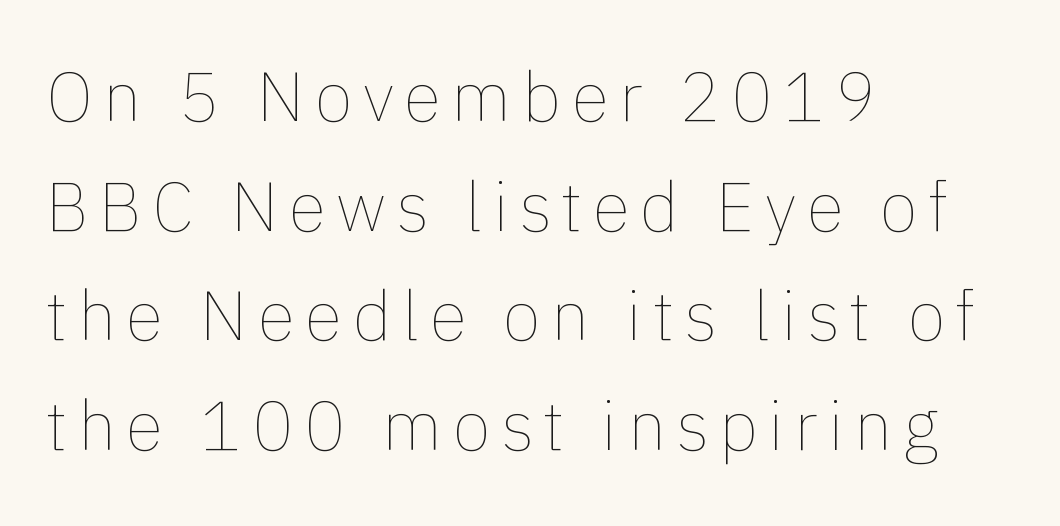
A classic flush-left, rag-right setting is used for this passage. Rows of type keep a routine distance in the vertical direction. Honestly, there is no underline to notice here at all. Note the varied advance widths — an 'i' is clearly narrower than an 'm'.
